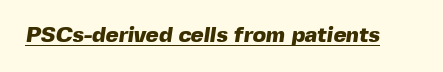
Q: Is the text bold? A: Yes.
Q: Is the text underlined? A: Yes.
Q: Is the spacing between letters normal or unusually wide? A: Normal.
